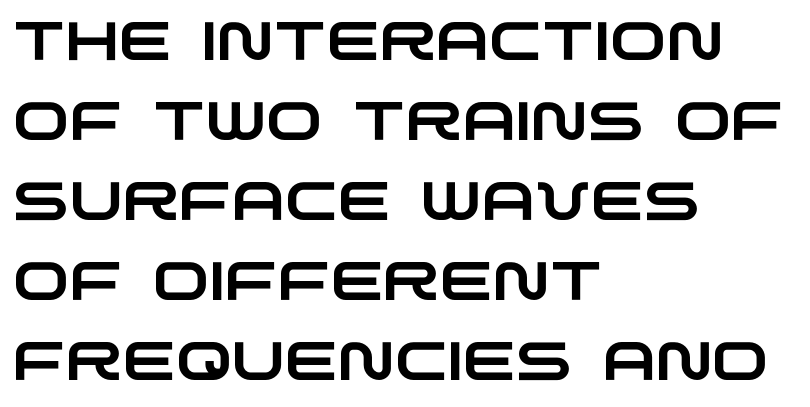
The image shows 54 px wide sans-serif type; set left-aligned, normal line spacing (1.48x), normal letter spacing, not underlined; low stroke contrast and a large x-height.
